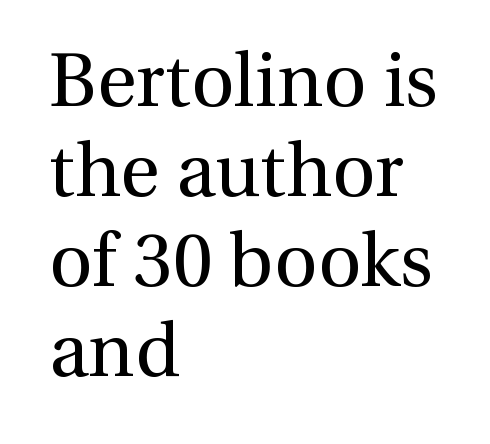
Q: Is the text bold? A: No.
Q: Is the text italic (slanted)? A: No, it is upright.
Q: Is the typeface a serif or a sans-serif typeface? A: Serif.
Q: Is the text underlined? A: No.
Q: How is the paragraph aligned? A: Left-aligned.
Q: Is the spacing between letters normal or unusually wide? A: Normal.
Q: Width (condensed, normal, or wide)? A: Normal.
Q: x-height? A: Medium.
Q: Monospaced? A: No.
